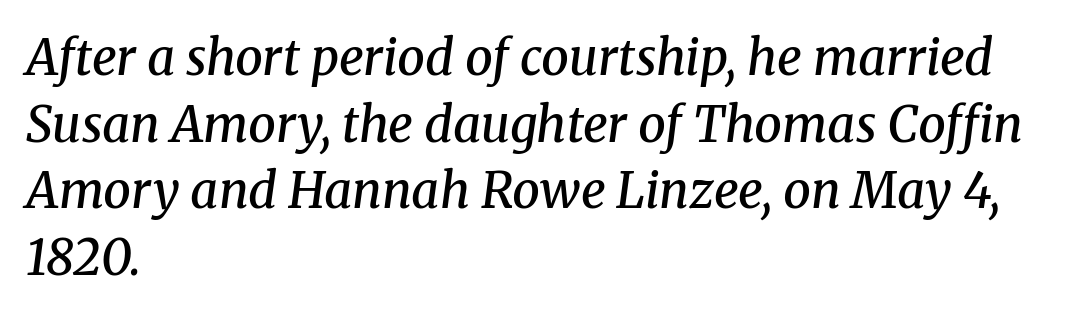
Small tapered or slab feet sit at the stroke ends, so this counts as serif. If you measured baseline to baseline, you'd find a middling distance. In CSS terms this would be text-align: left. A clean baseline with only descenders dipping below it.
